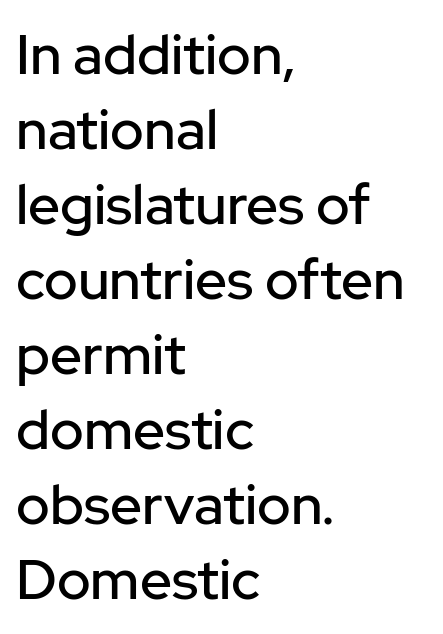
Ascenders rise straight up at ninety degrees. Beneath every word, the page is bare. Examine the stroke ends and you'll find no serifs. Caption: standard tracking, unaltered. A typesetter would call this proportional, since set widths differ per character. The passage shown stacks its lines at a standard gap.
